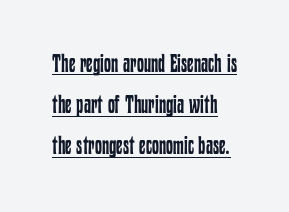
The image shows 25 px text type, upright; set left-aligned, normal line spacing (1.65x), normal letter spacing, underlined.
